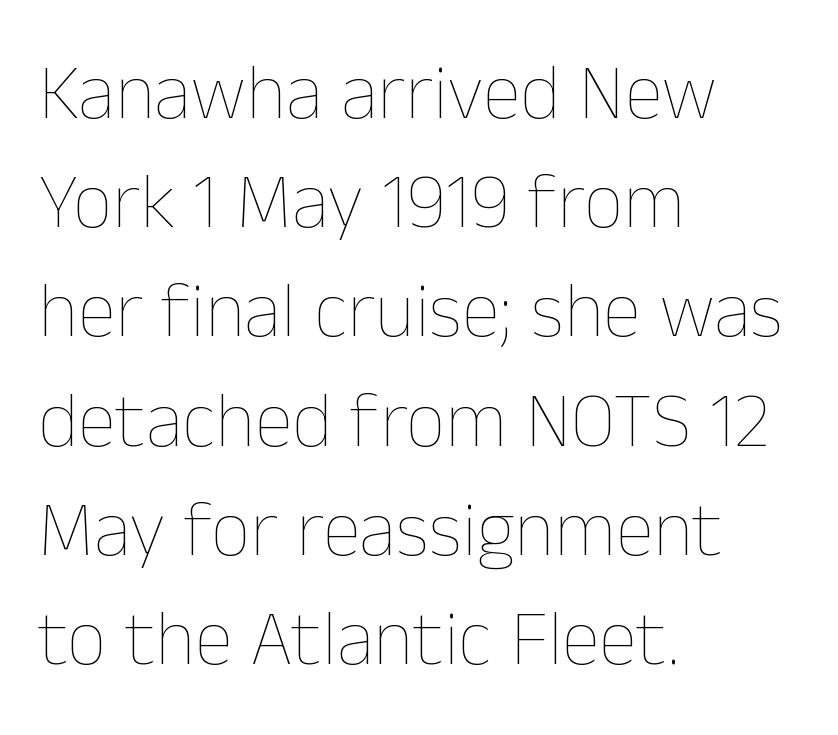
The image shows 78 px thin type, upright; set left-aligned, normal line spacing (1.4x), normal letter spacing, not underlined; low stroke contrast and a medium x-height.
